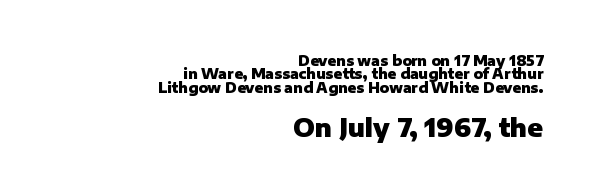
Q: Is the text bold? A: Yes.
Q: Is the text italic (slanted)? A: No, it is upright.
Q: Is the text underlined? A: No.
Q: How is the paragraph aligned? A: Right-aligned.
Q: Is the spacing between letters normal or unusually wide? A: Normal.
Q: Is the spacing between lines tight, normal or loose? A: Tight.
Q: Which block of text is set in a larger size, the first (top) or the second (bottom)? A: The second (bottom) one.
